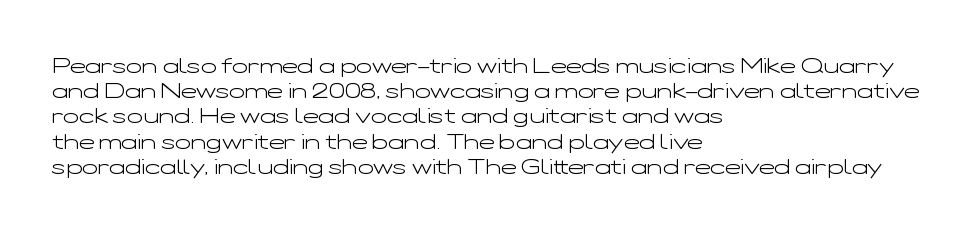
Q: Is the text bold? A: No.
Q: Is the text italic (slanted)? A: No, it is upright.
Q: Is the text underlined? A: No.
Q: How is the paragraph aligned? A: Left-aligned.
Q: Is the spacing between letters normal or unusually wide? A: Normal.
